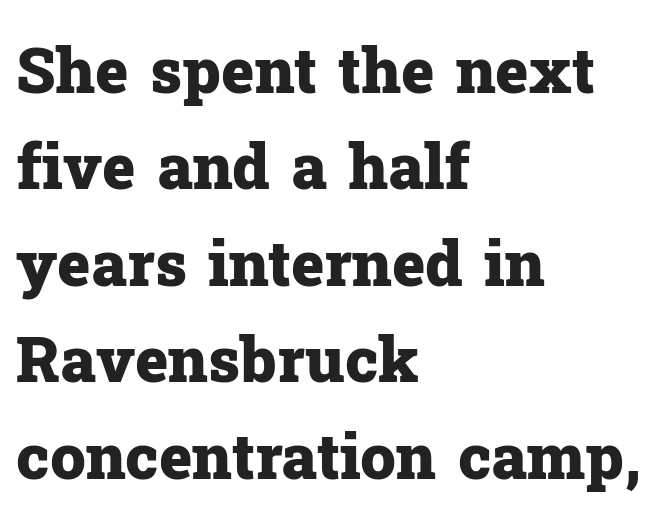
Q: Is the text bold? A: Yes.
Q: Is the text italic (slanted)? A: No, it is upright.
Q: Is the typeface a serif or a sans-serif typeface? A: Serif.
Q: Is the text underlined? A: No.
Q: How is the paragraph aligned? A: Left-aligned.
Q: Is the spacing between letters normal or unusually wide? A: Normal.
Q: Is the spacing between lines tight, normal or loose? A: Normal.
Q: Width (condensed, normal, or wide)? A: Normal.
Q: Stroke contrast? A: Low.
Q: x-height? A: Medium.
Q: Monospaced? A: No.
